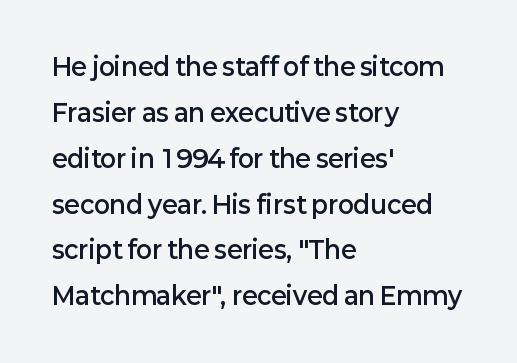
Q: Is the text bold? A: Semi-bold.
Q: Is the text italic (slanted)? A: No, it is upright.
Q: Is the text underlined? A: No.
Q: How is the paragraph aligned? A: Left-aligned.
Q: Is the spacing between letters normal or unusually wide? A: Normal.
Q: Is the spacing between lines tight, normal or loose? A: Loose.
